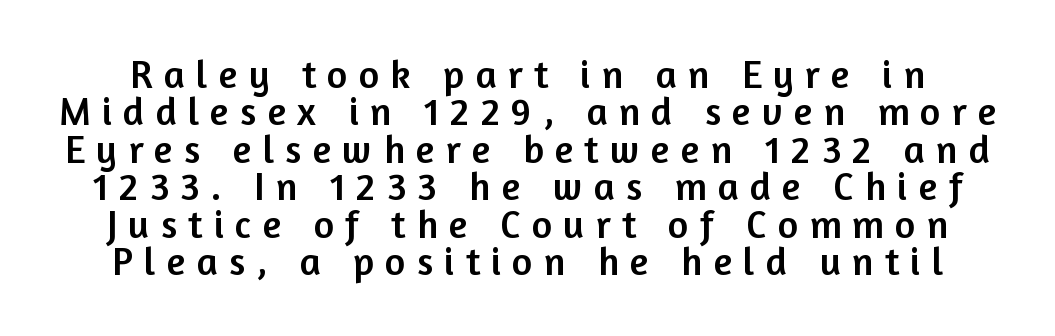
The image shows 39 px sans-serif type, upright; set tight line spacing (0.96x), unusually wide letter spacing (+0.29 em), not underlined; low stroke contrast and a medium x-height.
